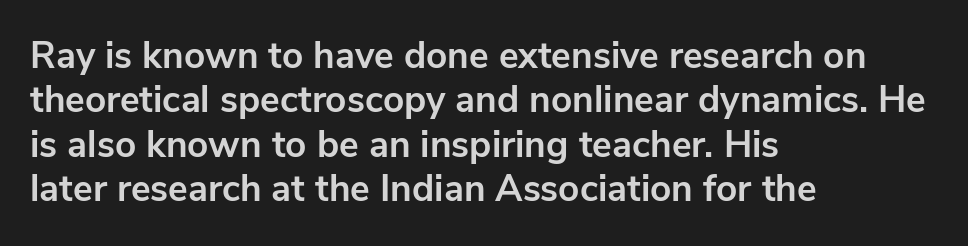
{"serif": "no", "italic": "no", "bold": "yes", "weight": "bold", "width": "normal", "stroke_contrast": "low", "x_height": "medium", "monospaced": "no", "underline": "no", "align": "left", "line_spacing_ratio": 1.2, "letter_spacing": "normal", "letter_spacing_em": 0.0, "glyph_px": 37}
